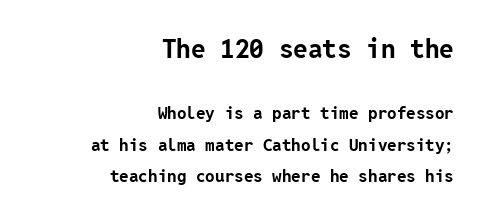
Q: Is the text bold? A: Yes.
Q: Is the text italic (slanted)? A: No, it is upright.
Q: Is the text underlined? A: No.
Q: How is the paragraph aligned? A: Right-aligned.
Q: Is the spacing between letters normal or unusually wide? A: Normal.
Q: Which block of text is set in a larger size, the first (top) or the second (bottom)? A: The first (top) one.
